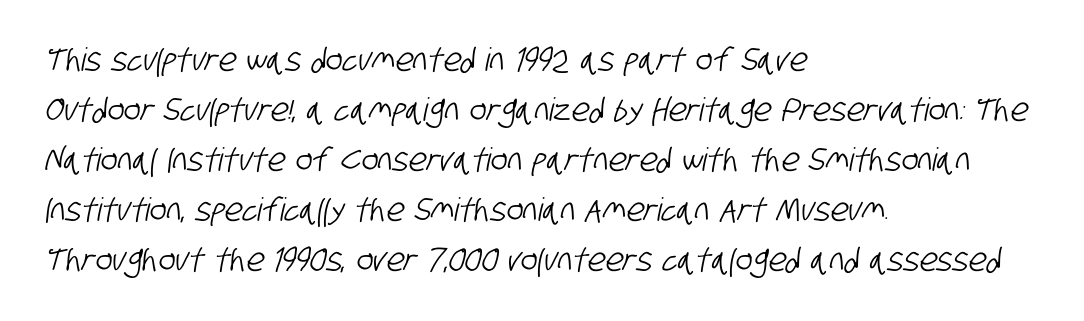
The image shows 32 px condensed sans-serif type; set left-aligned, normal line spacing (1.56x), normal letter spacing, not underlined; low stroke contrast and a large x-height.
